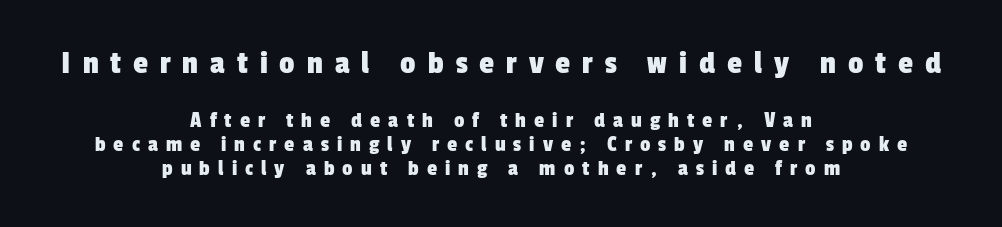
{"serif": "no", "width": "condensed", "stroke_contrast": "low", "x_height": "medium", "monospaced": "no", "underline": "no", "align": "center", "line_spacing": "tight", "line_spacing_ratio": 1.05, "letter_spacing": "wide", "letter_spacing_em": 0.35, "larger_block": "first", "size_ratio": 1.48, "glyph_px": 34}
